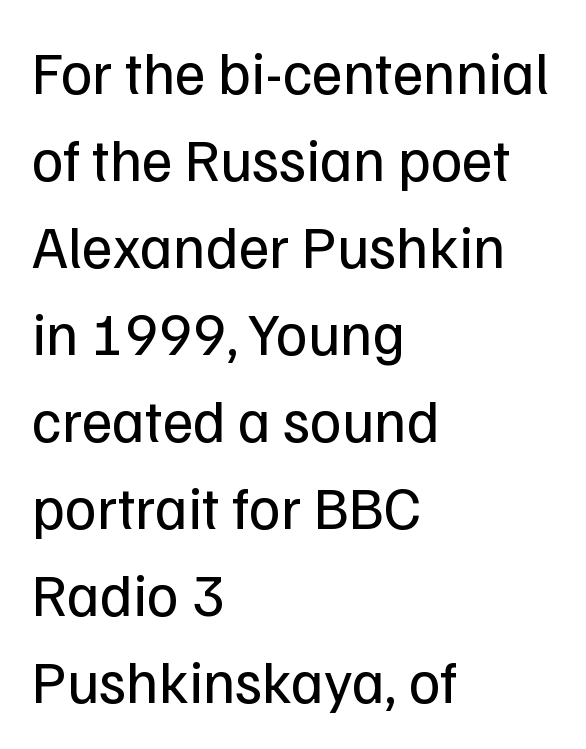
The typeface chosen for these lines omits serifs. This sample uses an upright cut, with every glyph sitting square on the baseline. The letterforms sit shoulder to shoulder at normal distance. Descenders hang freely into open space. A typesetter would call this proportional, since set widths differ per character. Evenly set lines give the paragraph a standard silhouette.
